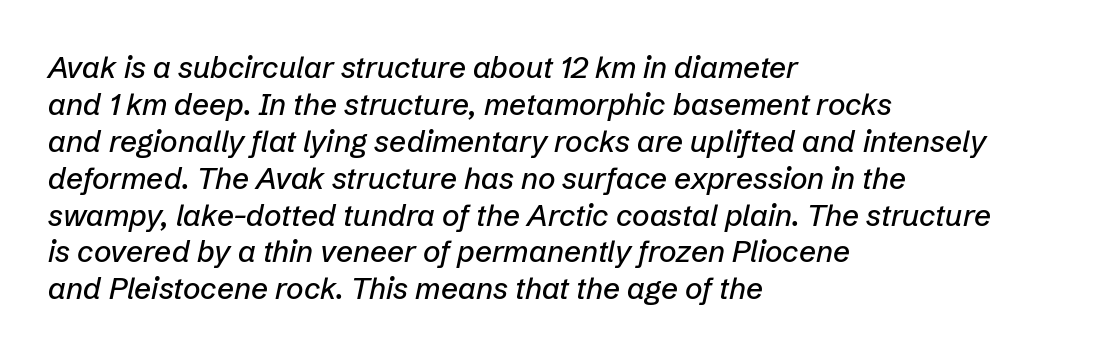
{"italic": "yes", "lean": "right", "slant_degrees": 12, "width": "normal", "stroke_contrast": "low", "x_height": "medium", "monospaced": "no", "underline": "no", "align": "left", "line_spacing_ratio": 1.23, "letter_spacing": "normal", "letter_spacing_em": 0.0, "glyph_px": 30}
